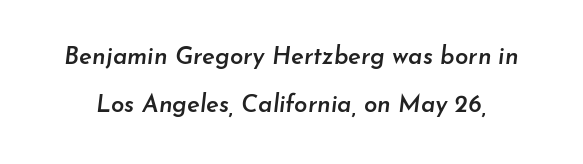
Q: Is the text bold? A: Semi-bold.
Q: Is the text italic (slanted)? A: Yes, it leans right by about 7 degrees.
Q: Is the text underlined? A: No.
Q: Is the spacing between letters normal or unusually wide? A: Normal.
Q: Is the spacing between lines tight, normal or loose? A: Loose.
